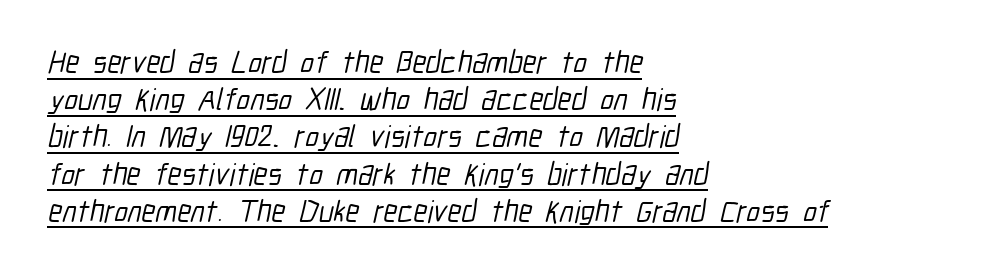
Caption: multi-line text, flush left, ragged right. Is the letter spacing exaggerated? No — it looks like the ordinary default. Looks like regular typesetting: each glyph gets only the width it needs. Serif or sans? Sans — the stroke terminals are bare.
